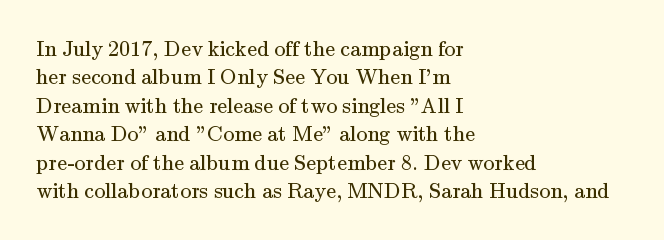
Rule under the text: the space is simply empty. Honestly, the letter spacing is just normal — you wouldn't notice it. The font's upright variant was chosen for this text. The strokes are not fattened; the text isn't bold. Layout note: lines flush left. The designer left line spacing at the default.
